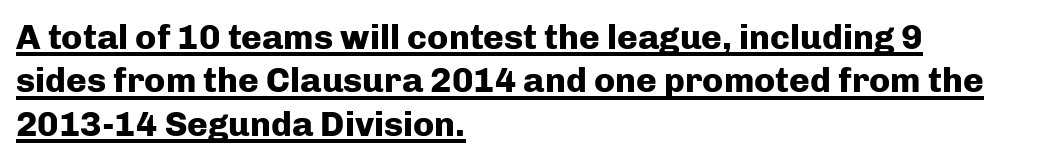
The image shows 35 px heavy sans-serif type, upright; set left-aligned, line spacing 1.24x, normal letter spacing, underlined; low stroke contrast and a medium x-height.
